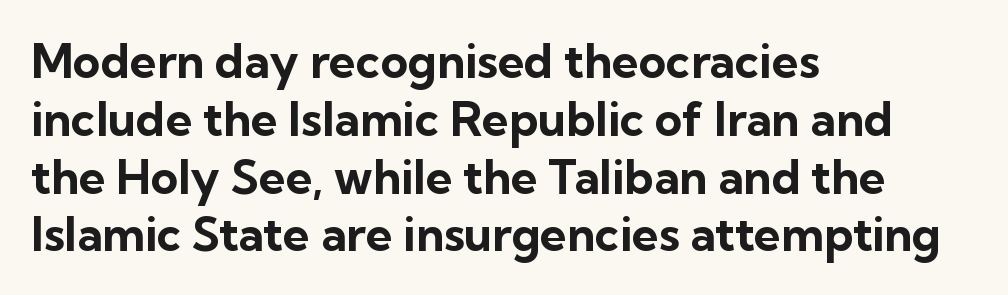
{"serif": "no", "italic": "no", "bold": "yes", "weight": "bold", "width": "normal", "stroke_contrast": "low", "x_height": "medium", "monospaced": "no", "underline": "no", "align": "left", "line_spacing_ratio": 1.23, "letter_spacing": "normal", "letter_spacing_em": 0.0, "glyph_px": 47}
